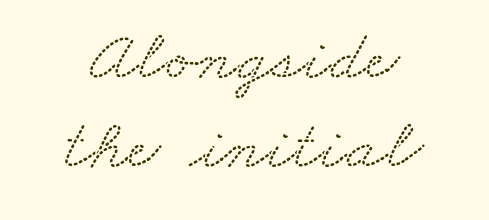
{"width": "wide", "stroke_contrast": "low", "x_height": "small", "monospaced": "no", "underline": "no", "align": "center", "line_spacing_ratio": 1.23, "letter_spacing": "normal", "letter_spacing_em": 0.0, "glyph_px": 72}
